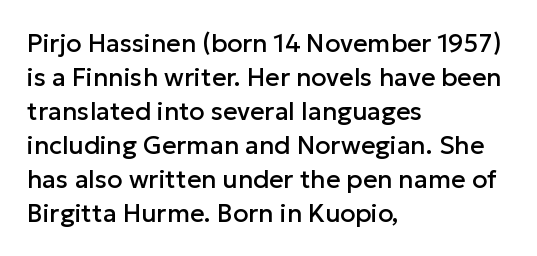
Q: Is the text italic (slanted)? A: No, it is upright.
Q: Is the text underlined? A: No.
Q: How is the paragraph aligned? A: Left-aligned.
Q: Is the spacing between letters normal or unusually wide? A: Normal.
Q: Is the spacing between lines tight, normal or loose? A: Normal.
